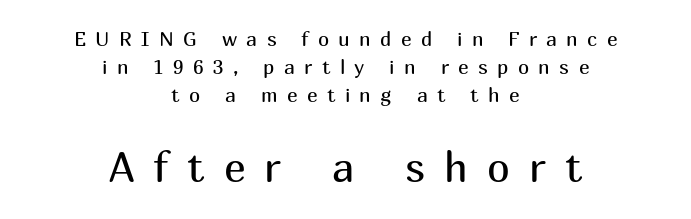
The type is letterspaced generously, with wide tracking. Stroke thickness stays within the range of a standard reading face or lighter. Does the bottom block carry the larger type? Yes, it does. The paragraph shown floats in the horizontal middle. The font family rendered here belongs to the sans-serif group. The space directly below the letters is spotless.
